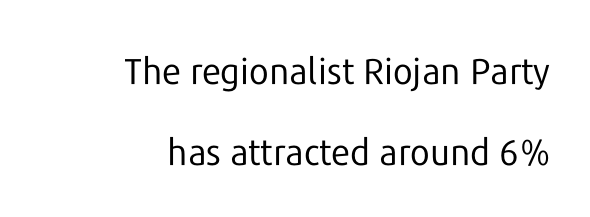
Unlike a traditional serif, this face leaves its strokes unadorned. No letter is thick-stroked: the sample isn't bold. Leading: increased. Bare-footed words on every line. Typeset ragged left — the right edge is the straight one.
